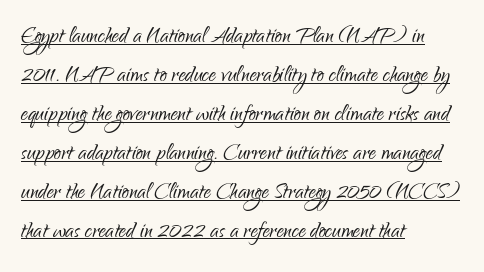
Q: Is the text bold? A: No.
Q: Is the text italic (slanted)? A: Yes.
Q: Is the typeface a serif or a sans-serif typeface? A: Sans-serif.
Q: Is the text underlined? A: Yes.
Q: How is the paragraph aligned? A: Left-aligned.
Q: Is the spacing between letters normal or unusually wide? A: Normal.
Q: Is the spacing between lines tight, normal or loose? A: Normal.
Q: Width (condensed, normal, or wide)? A: Condensed.
Q: Stroke contrast? A: Low.
Q: x-height? A: Small.
Q: Monospaced? A: No.
